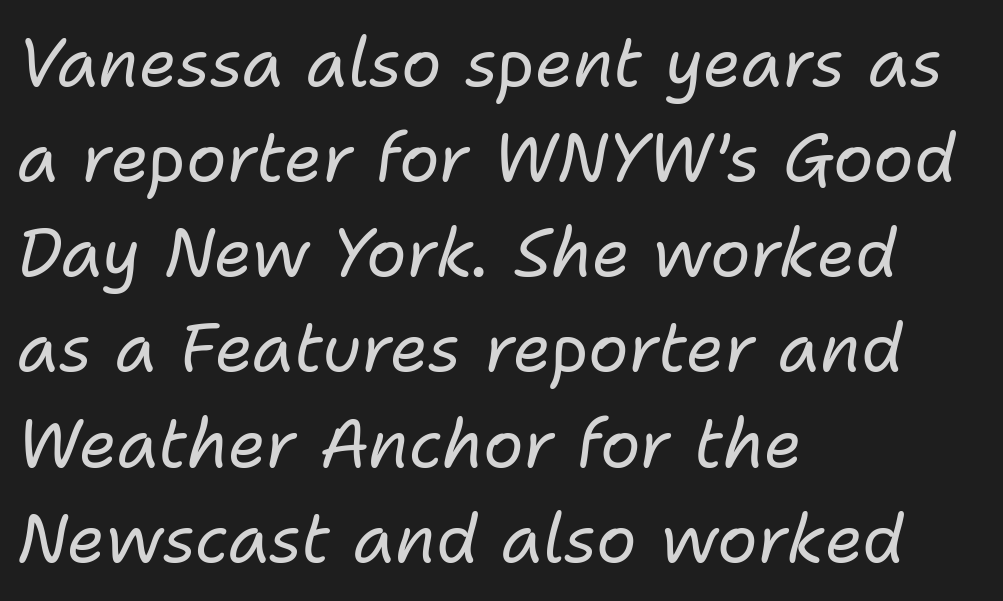
{"italic": "yes", "lean": "right", "slant_degrees": 11, "bold": "no", "weight": "regular", "width": "normal", "stroke_contrast": "low", "x_height": "medium", "monospaced": "no", "underline": "no", "align": "left", "line_spacing": "normal", "line_spacing_ratio": 1.42, "letter_spacing": "normal", "letter_spacing_em": 0.0, "glyph_px": 67}
